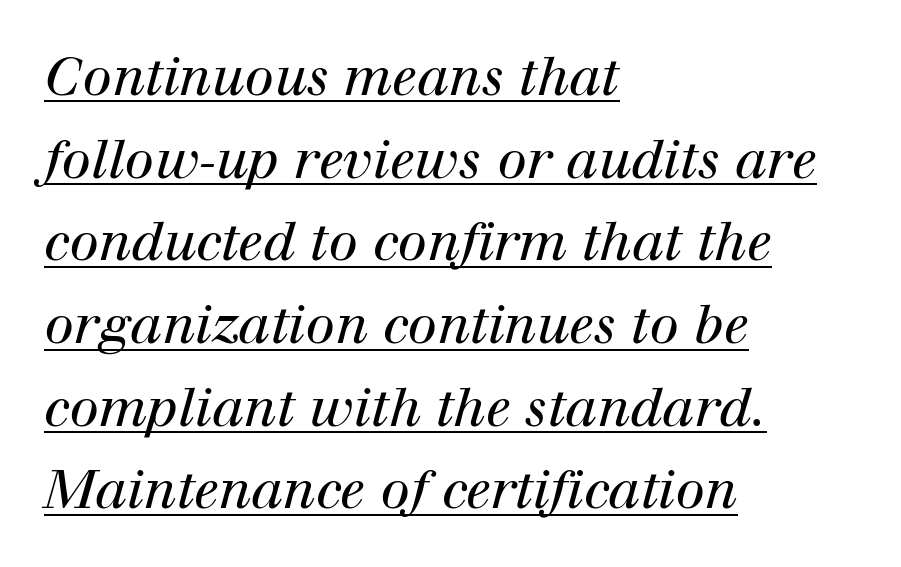
Q: Is the text bold? A: No.
Q: Is the text italic (slanted)? A: Yes, it leans right by about 12 degrees.
Q: Is the typeface a serif or a sans-serif typeface? A: Serif.
Q: Is the text underlined? A: Yes.
Q: How is the paragraph aligned? A: Left-aligned.
Q: Is the spacing between letters normal or unusually wide? A: Normal.
Q: Is the spacing between lines tight, normal or loose? A: Normal.
Q: Width (condensed, normal, or wide)? A: Normal.
Q: Stroke contrast? A: High.
Q: x-height? A: Medium.
Q: Monospaced? A: No.
